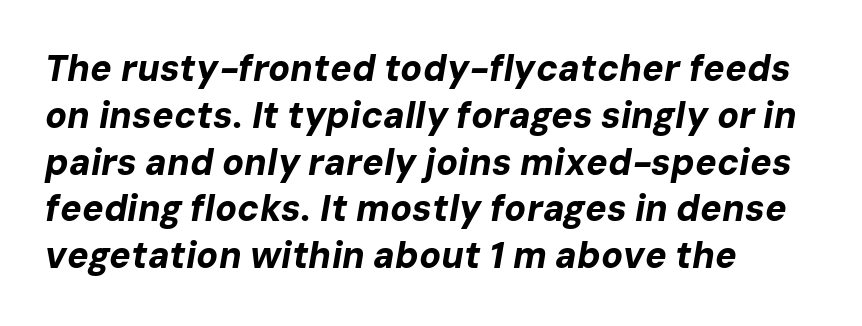
The image shows 36 px bold type, italic (leaning right); set left-aligned, normal line spacing (1.3x), normal letter spacing, not underlined; low stroke contrast and a medium x-height.
